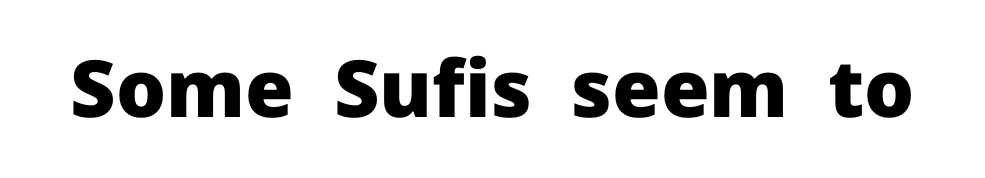
The image shows 79 px heavy sans-serif type, upright; set normal letter spacing, not underlined; low stroke contrast and a medium x-height.
